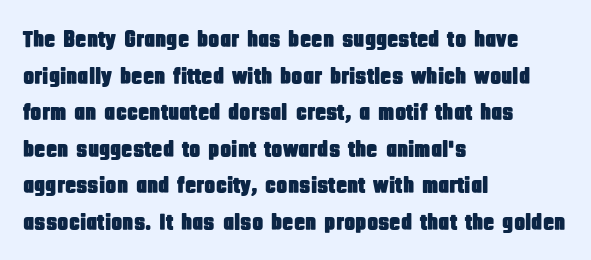
Rendered with straight, roman letterforms. Notice how the passage keeps a crisp vertical edge on the left only. A typesetter would call this leading conventional body-copy spacing. Is the letter spacing exaggerated? No — it looks like the ordinary default.
